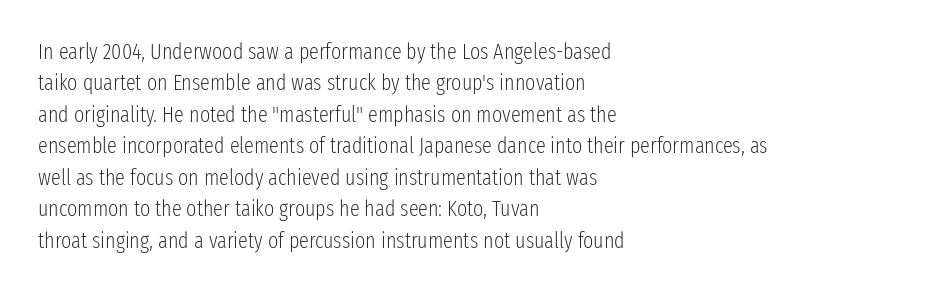
The line-height multiplier appears to be the usual default. The ragged edge is on the right, which tells us the setting is flush left. A typesetter would mark this as roman, not italic. This sample uses plain, unmodified letter spacing. No letter is thick-stroked: the sample isn't bold.
